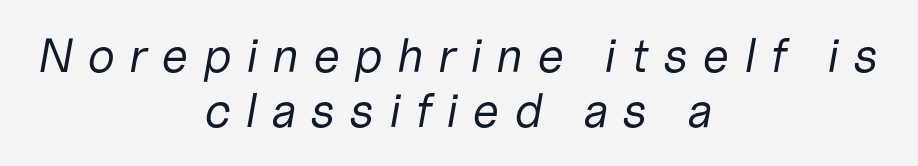
{"italic": "yes", "lean": "right", "slant_degrees": 10, "bold": "no", "weight": "regular", "width": "normal", "stroke_contrast": "low", "x_height": "medium", "monospaced": "no", "underline": "no", "align": "center", "line_spacing": "tight", "line_spacing_ratio": 1.14, "letter_spacing": "wide", "letter_spacing_em": 0.29, "glyph_px": 48}
